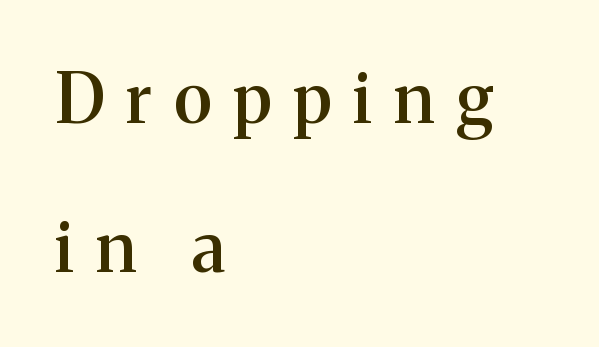
{"serif": "yes", "italic": "no", "bold": "semi", "weight": "semibold", "width": "normal", "stroke_contrast": "medium", "x_height": "medium", "monospaced": "no", "underline": "no", "align": "left", "line_spacing": "loose", "line_spacing_ratio": 2.16, "letter_spacing": "wide", "letter_spacing_em": 0.32, "glyph_px": 69}
